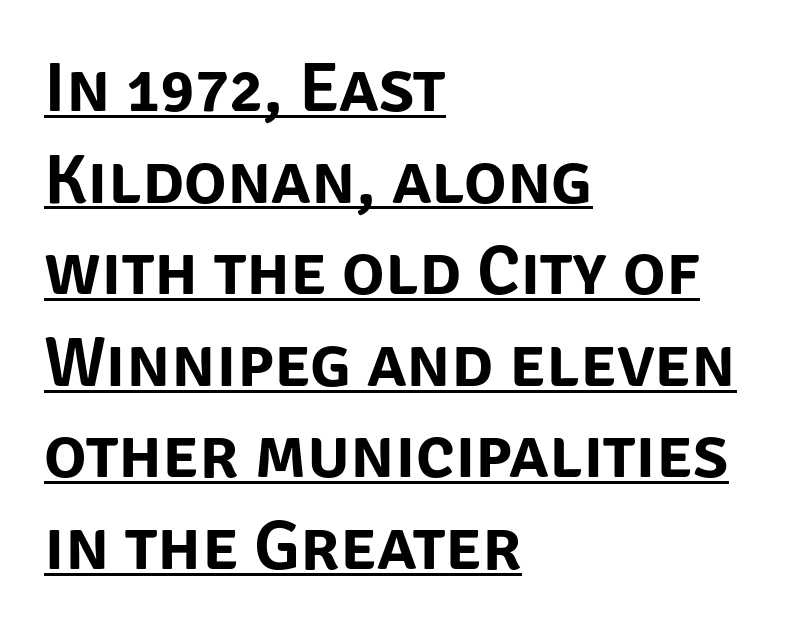
{"serif": "no", "italic": "no", "width": "normal", "stroke_contrast": "low", "x_height": "large", "monospaced": "no", "underline": "yes", "align": "left", "line_spacing": "normal", "line_spacing_ratio": 1.29, "letter_spacing": "normal", "letter_spacing_em": 0.0, "glyph_px": 71}
